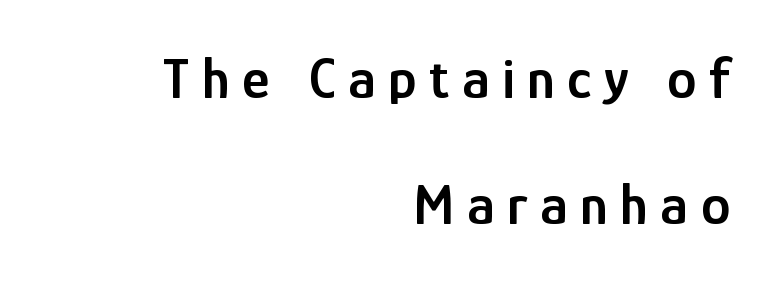
The image shows 59 px semibold, condensed sans-serif type, upright; set right-aligned, loose line spacing (2.13x), unusually wide letter spacing (+0.21 em), not underlined; low stroke contrast and a medium x-height.
